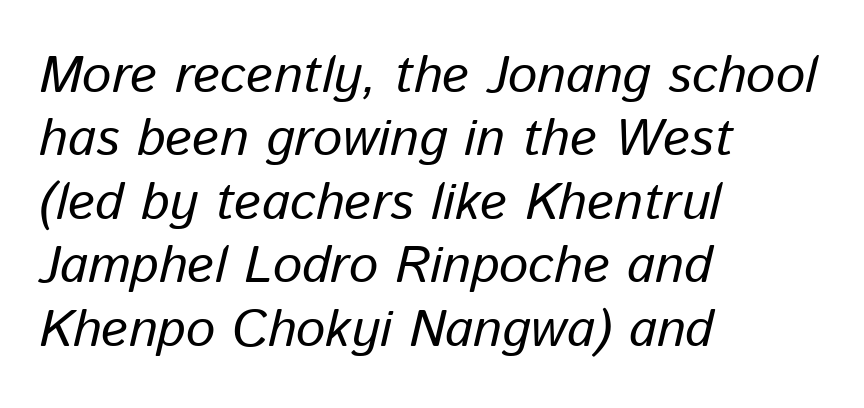
{"italic": "yes", "lean": "right", "slant_degrees": 13, "width": "normal", "stroke_contrast": "low", "x_height": "medium", "monospaced": "no", "underline": "no", "align": "left", "line_spacing_ratio": 1.22, "letter_spacing": "normal", "letter_spacing_em": 0.0, "glyph_px": 52}
